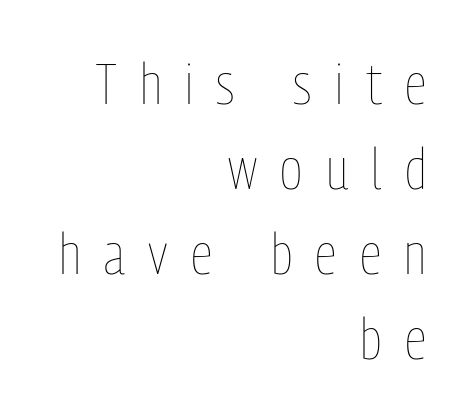
Italic: no, the glyphs are upright roman. A normal amount of white space separates one row of letters from the next. The face used here is rendered with a markedly widened letterfit. Is this a fixed-width face? No — the glyphs have proportional, varying widths. In CSS terms this would be text-align: right.
